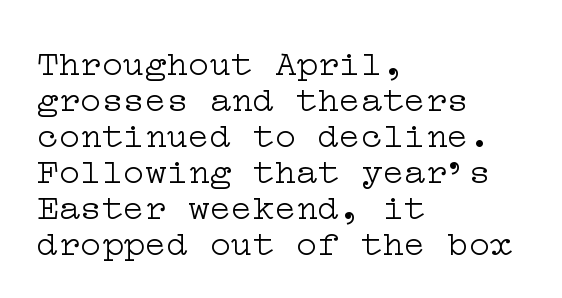
Q: Is the text bold? A: No.
Q: Is the text italic (slanted)? A: No, it is upright.
Q: Is the typeface a serif or a sans-serif typeface? A: Serif.
Q: Is the text underlined? A: No.
Q: How is the paragraph aligned? A: Left-aligned.
Q: Is the spacing between letters normal or unusually wide? A: Normal.
Q: Is the spacing between lines tight, normal or loose? A: Tight.
Q: Width (condensed, normal, or wide)? A: Wide.
Q: Stroke contrast? A: Low.
Q: x-height? A: Medium.
